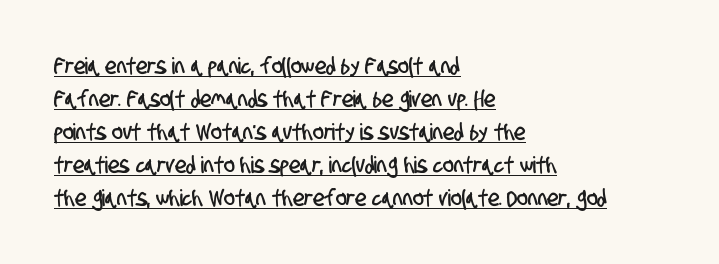
{"underline": "yes", "align": "left", "line_spacing": "normal", "line_spacing_ratio": 1.43, "letter_spacing": "normal", "letter_spacing_em": 0.0, "glyph_px": 23}
